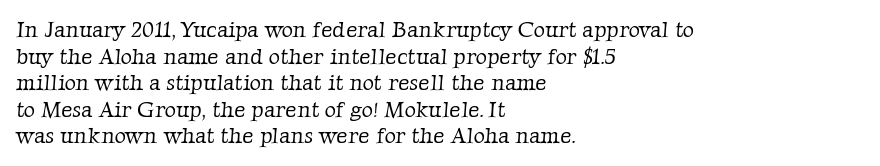
Is the stroke heavy? The answer is a plain regular-or-lighter. Any mark beneath the type? The region is blank. The face used here is rendered with its standard letterfit. Leftover space on each line is placed entirely after the last word.
